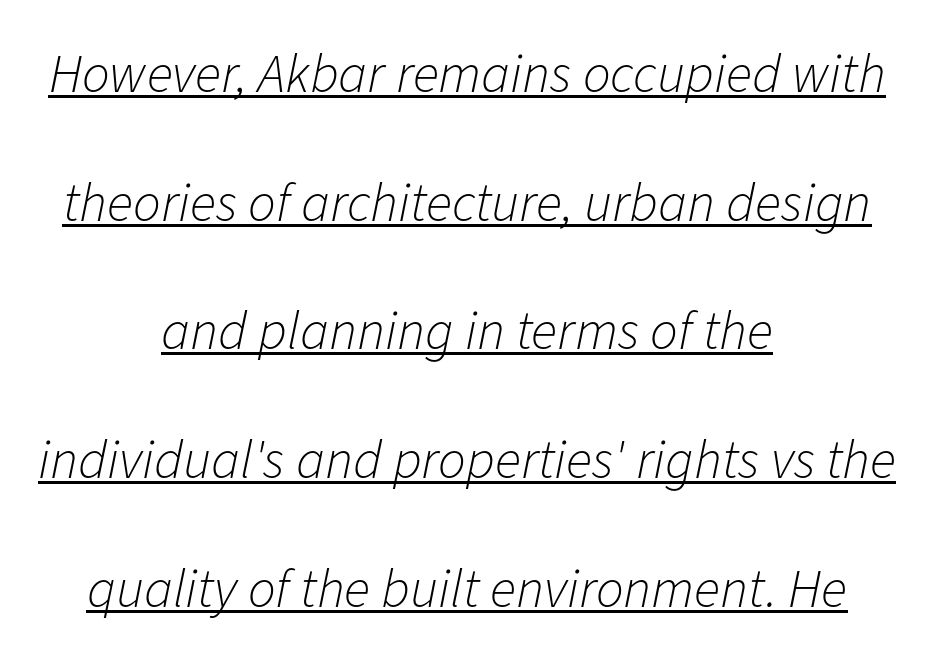
The image shows 55 px light type, italic (leaning right); set centered, loose line spacing (2.34x), normal letter spacing, underlined; low stroke contrast and a medium x-height.
